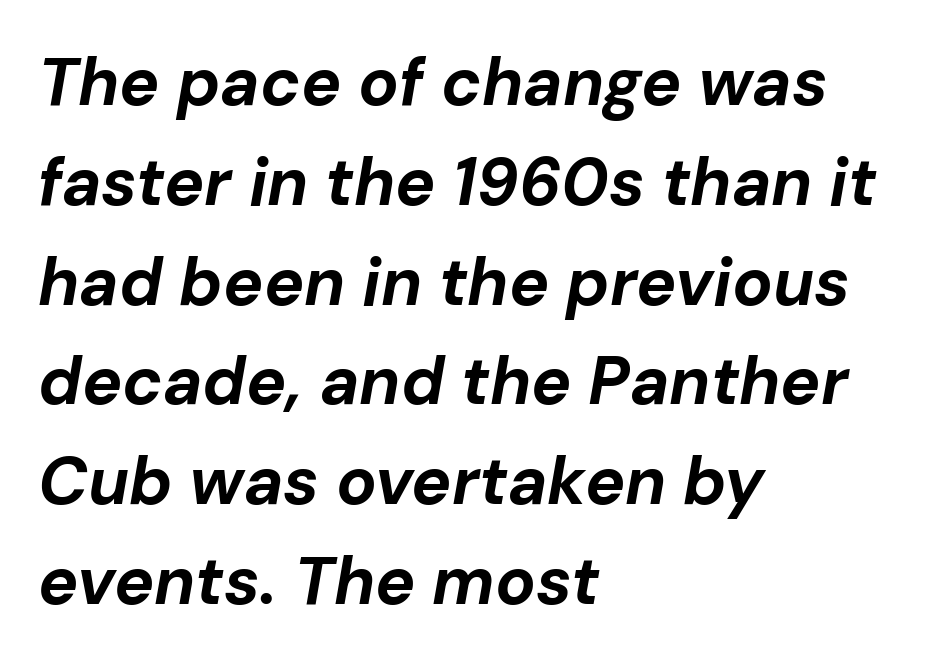
The image shows 67 px bold type, italic (leaning right); set left-aligned, normal line spacing (1.49x), normal letter spacing, not underlined; low stroke contrast and a medium x-height.
